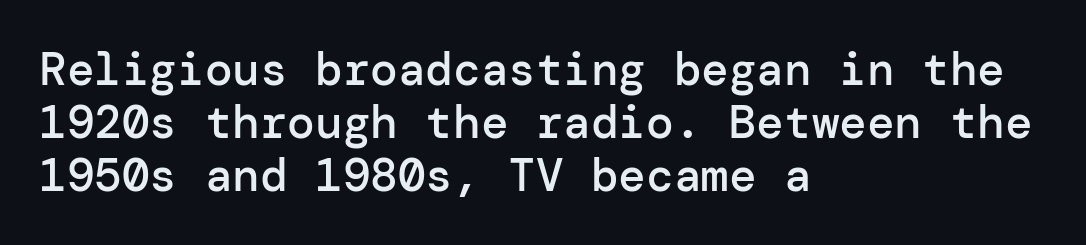
{"serif": "no", "italic": "no", "bold": "semi", "weight": "semibold", "width": "normal", "stroke_contrast": "low", "x_height": "medium", "underline": "no", "align": "left", "line_spacing": "tight", "line_spacing_ratio": 1.15, "letter_spacing": "normal", "letter_spacing_em": 0.0, "glyph_px": 46}
